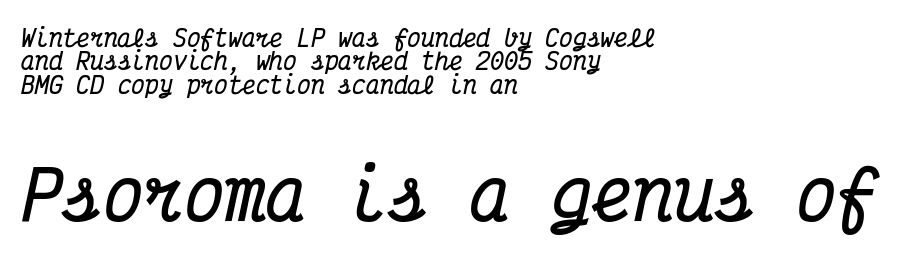
A full-strength bold gives these letters their thick strokes. Typeset ragged right — the left edge is the straight one. The letters march in equal steps, a hallmark of fixed-pitch type. The strip under each line holds only bare page. Short note: letters normally spaced.
